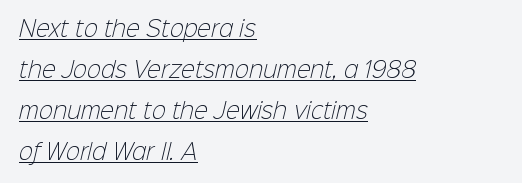
Q: Is the text bold? A: No.
Q: Is the text underlined? A: Yes.
Q: How is the paragraph aligned? A: Left-aligned.
Q: Is the spacing between letters normal or unusually wide? A: Normal.
Q: Is the spacing between lines tight, normal or loose? A: Loose.
